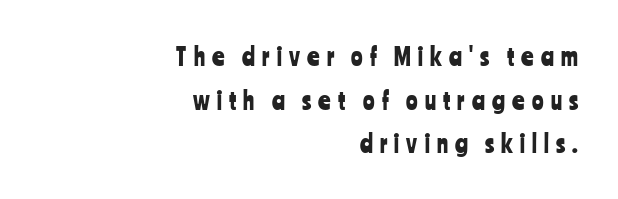
Q: Is the text italic (slanted)? A: No, it is upright.
Q: Is the text underlined? A: No.
Q: How is the paragraph aligned? A: Right-aligned.
Q: Is the spacing between letters normal or unusually wide? A: Unusually wide.
